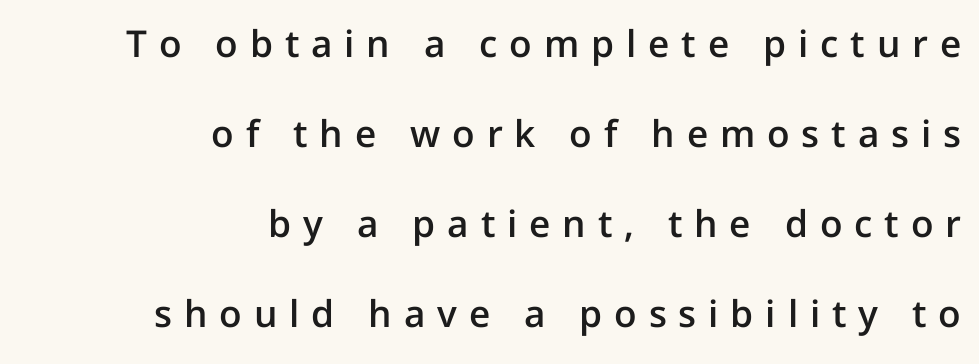
A bit beefed up — I'd call it semibold rather than bold. The passage shown is typed in a proportional face where columns would drift. Each line ends at the same right margin while the left side varies. Decoration check: the copy has no underline. Upright lettering throughout. Is the letter spacing exaggerated? Yes — the characters are pushed far apart.
